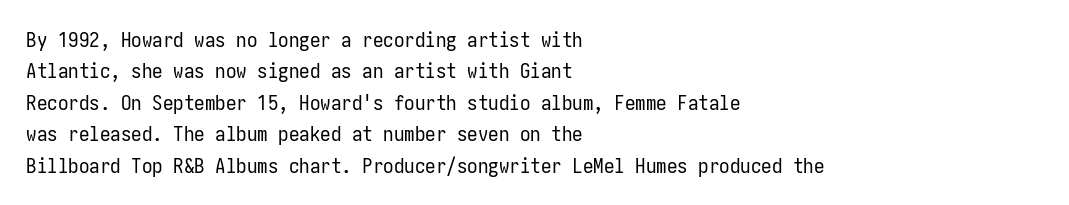
{"italic": "no", "bold": "no", "underline": "no", "align": "left", "line_spacing": "normal", "line_spacing_ratio": 1.5, "letter_spacing": "normal", "letter_spacing_em": 0.0, "glyph_px": 21}
